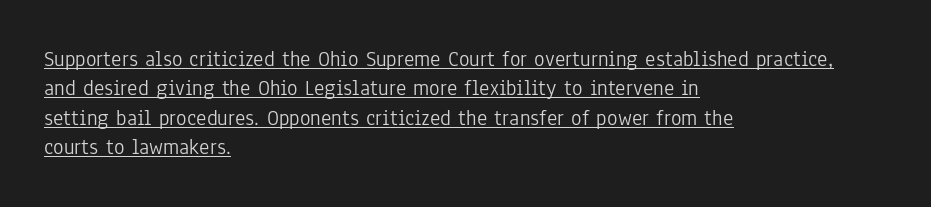
Q: Is the text bold? A: No.
Q: Is the text italic (slanted)? A: No, it is upright.
Q: Is the text underlined? A: Yes.
Q: How is the paragraph aligned? A: Left-aligned.
Q: Is the spacing between letters normal or unusually wide? A: Normal.
Q: Is the spacing between lines tight, normal or loose? A: Normal.
